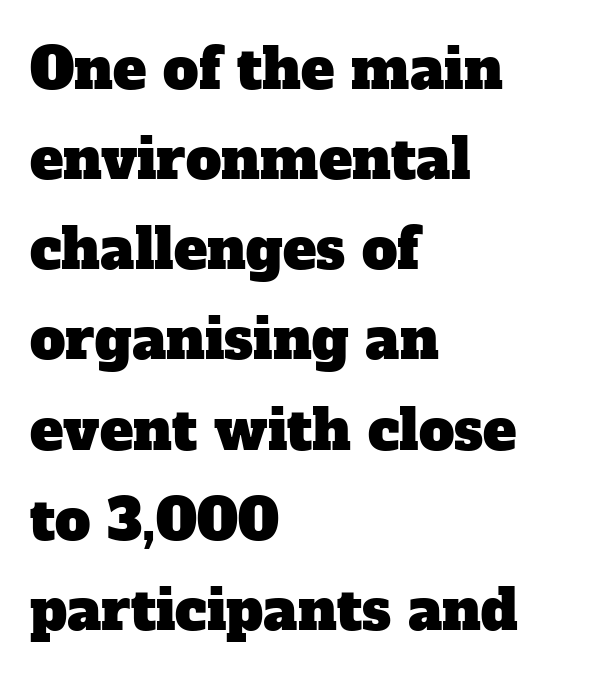
Proportional: the letters do not fall into vertical columns. If you drew a ruler down the left edge, every line would touch it. How are the letters spaced? Ordinarily, with no added tracking. Leading: standard. These lines are composed in type with serifs.
